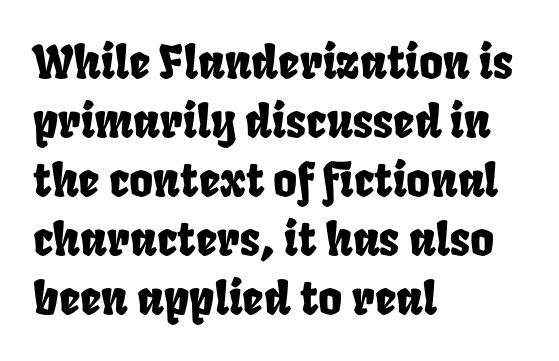
Q: Is the text underlined? A: No.
Q: How is the paragraph aligned? A: Left-aligned.
Q: Is the spacing between letters normal or unusually wide? A: Normal.
Q: Is the spacing between lines tight, normal or loose? A: Normal.
Q: Width (condensed, normal, or wide)? A: Condensed.
Q: Stroke contrast? A: Low.
Q: x-height? A: Large.
Q: Monospaced? A: No.
